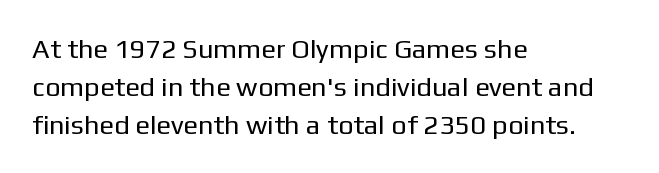
The designer left line spacing at the default. A classic flush-left, rag-right setting is used for this passage. The font sits on the lighter half of the weight spectrum, regular included. The letters stand straight up with perfectly vertical stems. No word sits above an underline.
